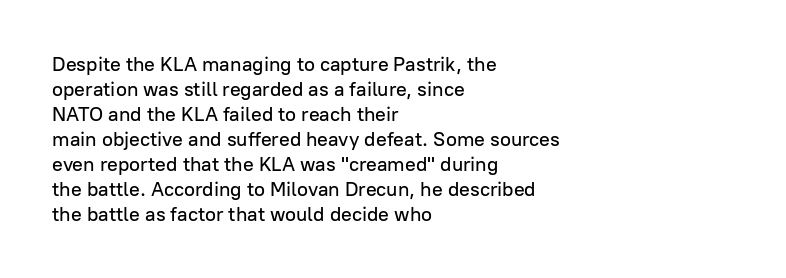
The space between consecutive lines is moderate. The area under the type is left untouched. The letters sit at their default tracking, neither squeezed nor spread. If you drew a line through each stem, it would be perfectly vertical. This rendering uses left alignment, leaving the right contour irregular.
